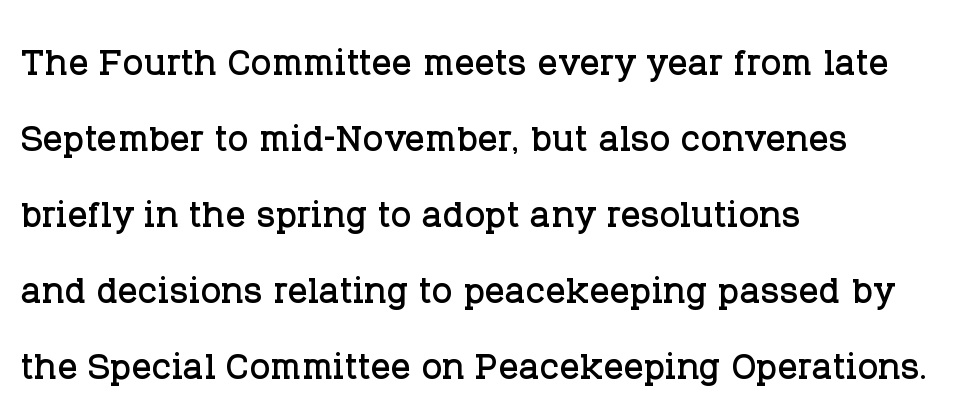
{"serif": "yes", "italic": "no", "width": "normal", "stroke_contrast": "low", "x_height": "large", "monospaced": "no", "underline": "no", "align": "left", "line_spacing": "normal", "line_spacing_ratio": 1.55, "letter_spacing": "normal", "letter_spacing_em": 0.0, "glyph_px": 49}
